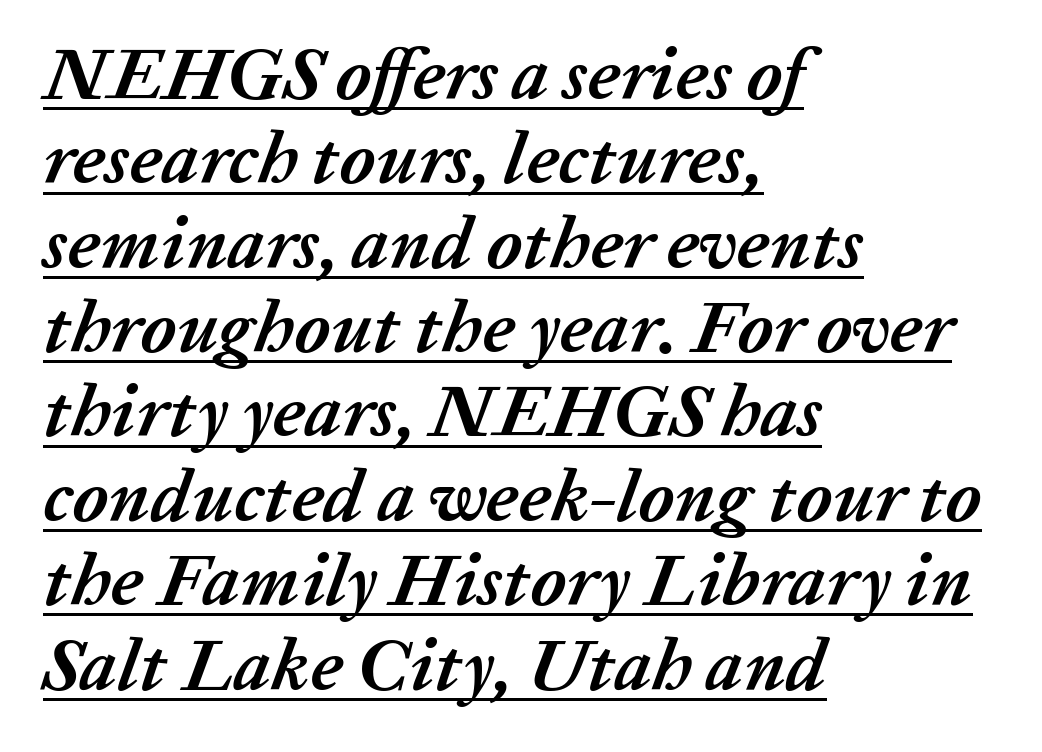
{"italic": "yes", "lean": "right", "slant_degrees": 20, "bold": "yes", "weight": "semibold", "width": "normal", "stroke_contrast": "low", "x_height": "medium", "monospaced": "no", "underline": "yes", "align": "left", "line_spacing": "tight", "line_spacing_ratio": 1.14, "letter_spacing": "normal", "letter_spacing_em": 0.0, "glyph_px": 74}
